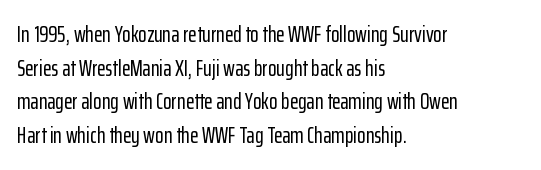
The image shows 22 px text type, upright; set left-aligned, normal line spacing (1.53x), normal letter spacing, not underlined.
